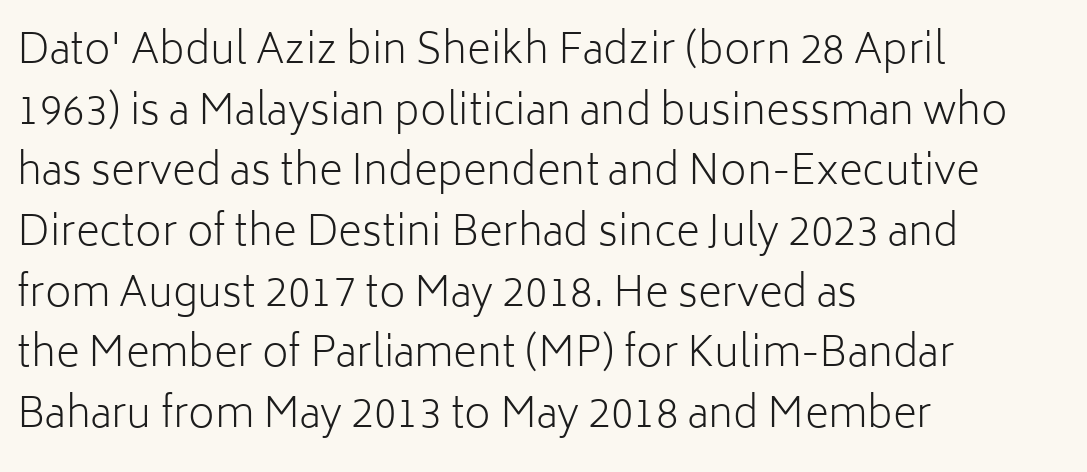
The image shows 41 px light sans-serif type, upright; set left-aligned, normal line spacing (1.48x), normal letter spacing, not underlined; low stroke contrast and a medium x-height.
